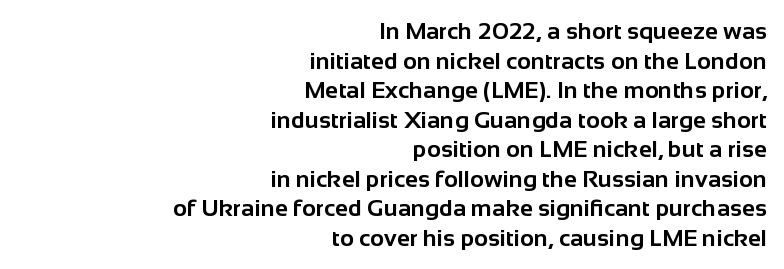
{"italic": "no", "bold": "yes", "underline": "no", "align": "right", "line_spacing_ratio": 1.23, "letter_spacing": "normal", "letter_spacing_em": 0.0, "glyph_px": 24}
